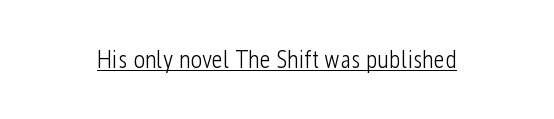
The image shows 25 px text type, upright; set normal letter spacing, underlined.
